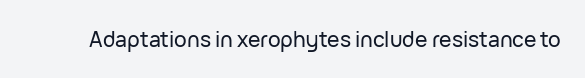
Every character sits straight up, as roman type does. The string is rendered with underlining switched off. Students, note that the glyphs here touch the page at normal intervals.
